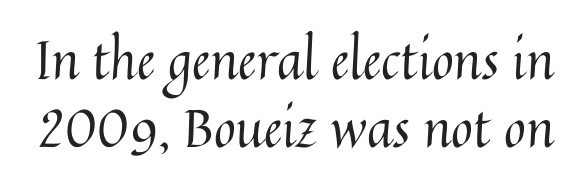
The line-height multiplier appears to be the usual default. Each letter keeps its own natural width here, so spacing adapts to shape. Clear beneath every line of the passage.
